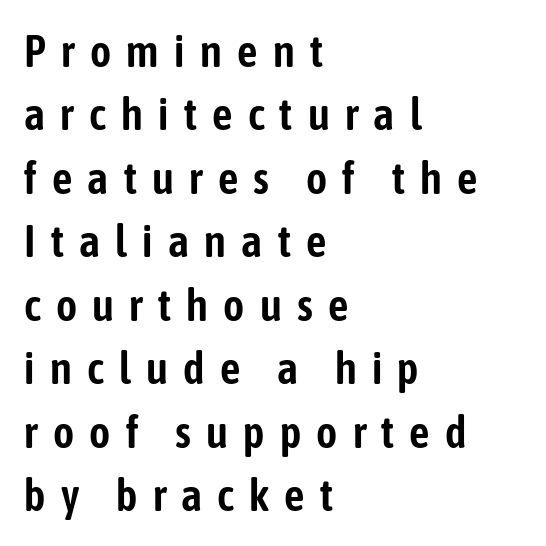
Rendered with straight, roman letterforms. Interline gaps are of average width in this sample. The lines in this sample share a left origin and differ only in where they stop. This sample has the flowing, uneven cadence of proportional lettering. These lines have a slow, spaced-out rhythm from letter to letter.
